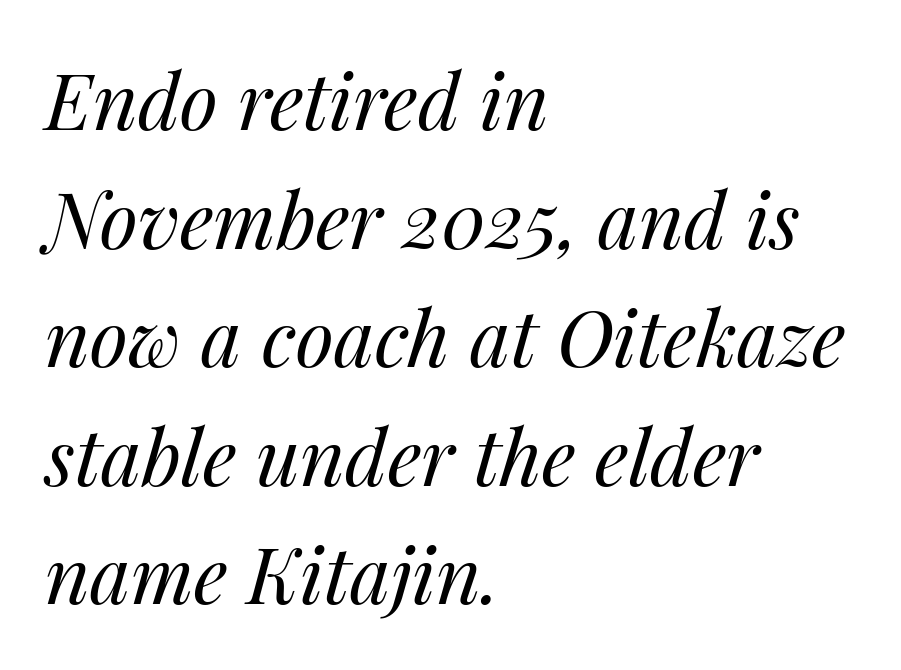
The space beneath each line is pristine and unruled. Line starts are locked; line ends wander. Do the characters align in a grid? No, the font is proportional. The rows are spaced the way most documents space them. Emphasis-style slanted type is in use. Summary of weight: not heavy and not bold.
